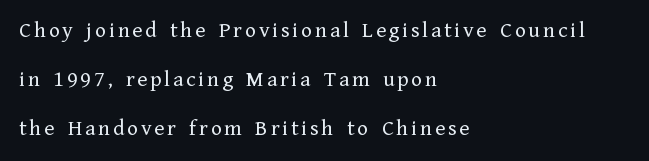
The image shows 23 px text type, upright; set left-aligned, loose line spacing (2.13x), not underlined.
